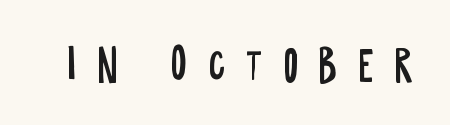
{"serif": "no", "italic": "no", "bold": "no", "weight": "regular", "width": "condensed", "stroke_contrast": "low", "x_height": "large", "monospaced": "no", "underline": "no", "letter_spacing": "wide", "letter_spacing_em": 0.48, "glyph_px": 42}
